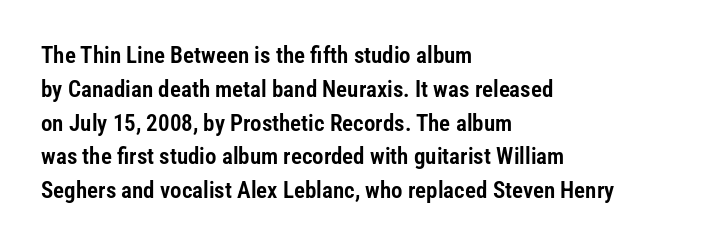
The image shows 23 px text type, upright; set left-aligned, normal line spacing (1.47x), normal letter spacing, not underlined.
